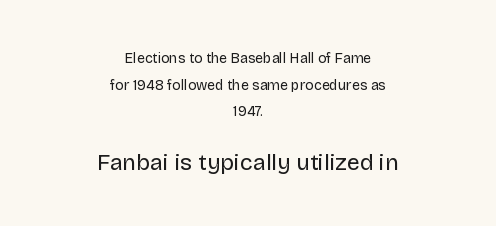
The image shows 23 px text type, upright; set centered, loose line spacing (1.91x), normal letter spacing, not underlined; the second (bottom) block is 1.64x larger.
